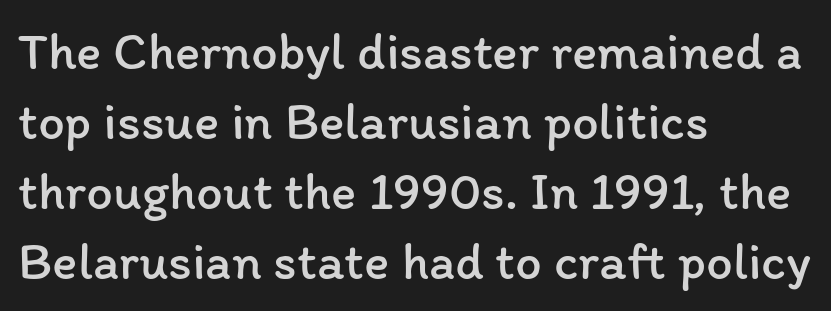
{"italic": "no", "bold": "no", "weight": "regular", "width": "normal", "stroke_contrast": "low", "x_height": "medium", "monospaced": "no", "underline": "no", "align": "left", "line_spacing": "normal", "line_spacing_ratio": 1.32, "letter_spacing": "normal", "letter_spacing_em": 0.0, "glyph_px": 53}
